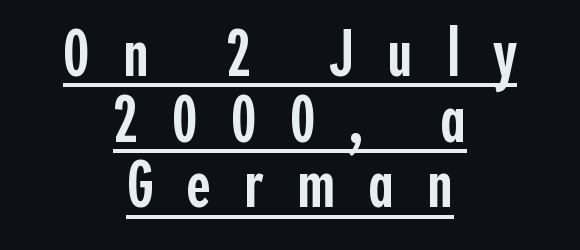
{"serif": "no", "italic": "no", "bold": "semi", "weight": "semibold", "width": "condensed", "x_height": "medium", "monospaced": "no", "underline": "yes", "align": "center", "line_spacing": "tight", "line_spacing_ratio": 0.98, "letter_spacing": "wide", "letter_spacing_em": 0.49, "glyph_px": 67}
